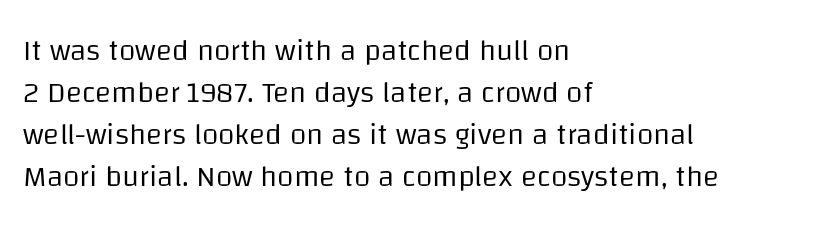
{"serif": "no", "italic": "no", "bold": "no", "weight": "regular", "width": "normal", "stroke_contrast": "low", "x_height": "large", "monospaced": "no", "underline": "no", "align": "left", "line_spacing": "normal", "line_spacing_ratio": 1.4, "letter_spacing": "normal", "letter_spacing_em": 0.0, "glyph_px": 30}
